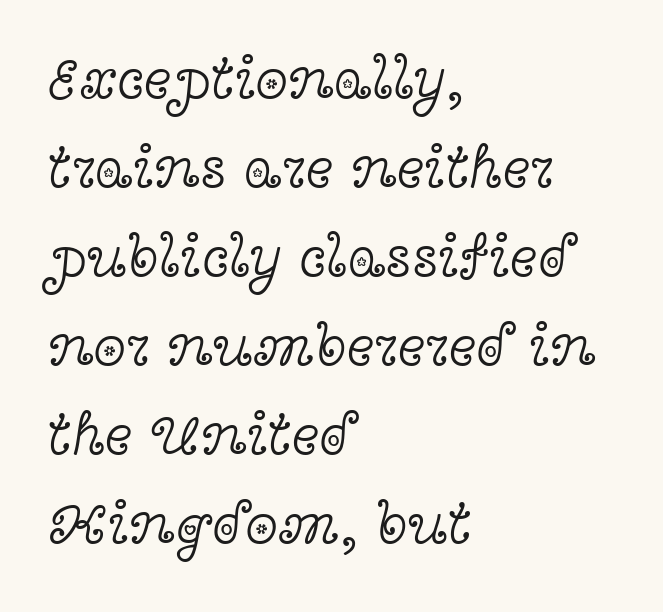
Rows of type keep a routine distance in the vertical direction. Nobody drew a line under any word here. The horizontal fit of the characters is conventional and even. The characters display serif detailing at their extremities.
